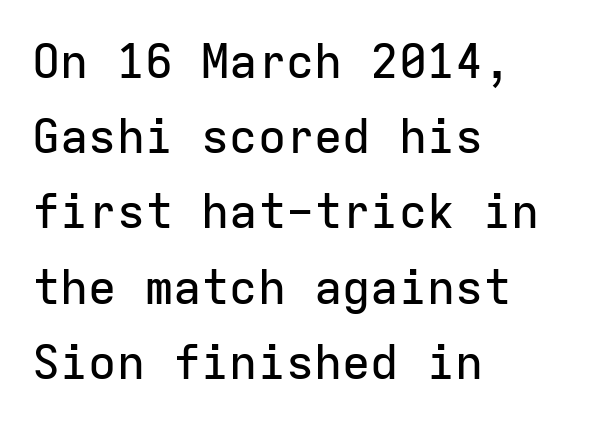
Characters follow at the spacing the type designer built in. Short and long lines alike share a common starting point at left. A typesetter would call this monospace, since all characters share one set width. Each letter's strokes conclude bluntly, with no projecting serifs.
